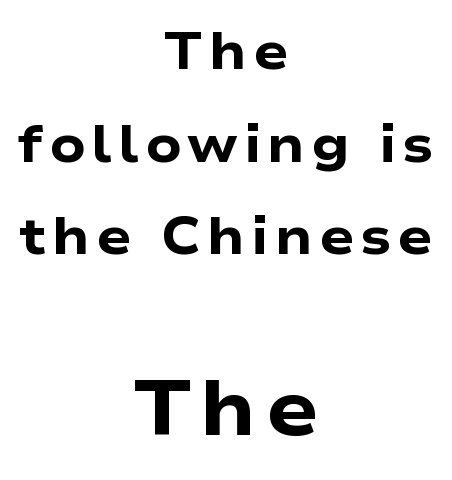
Q: Is the text bold? A: Yes.
Q: Is the text italic (slanted)? A: No, it is upright.
Q: Is the typeface a serif or a sans-serif typeface? A: Sans-serif.
Q: Is the text underlined? A: No.
Q: How is the paragraph aligned? A: Centered.
Q: Which block of text is set in a larger size, the first (top) or the second (bottom)? A: The second (bottom) one.
Q: Width (condensed, normal, or wide)? A: Wide.
Q: Stroke contrast? A: Low.
Q: x-height? A: Medium.
Q: Monospaced? A: No.
